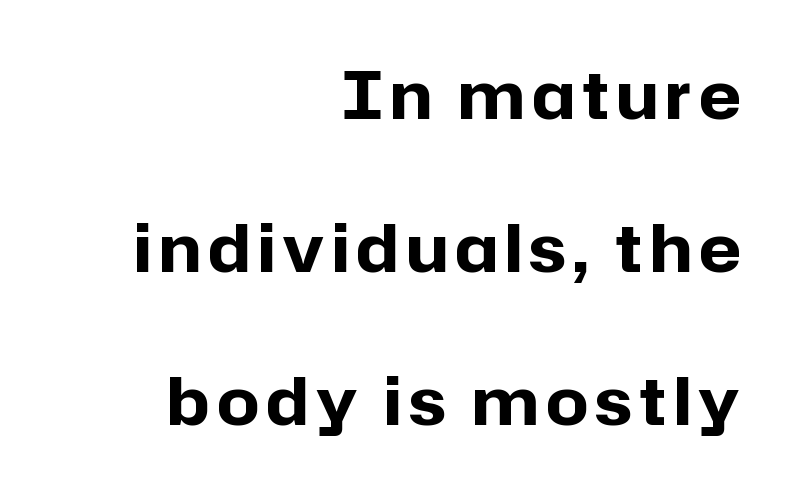
{"serif": "no", "italic": "no", "bold": "yes", "weight": "bold", "width": "normal", "stroke_contrast": "low", "x_height": "medium", "monospaced": "no", "underline": "no", "align": "right", "line_spacing": "loose", "line_spacing_ratio": 2.32, "glyph_px": 66}
